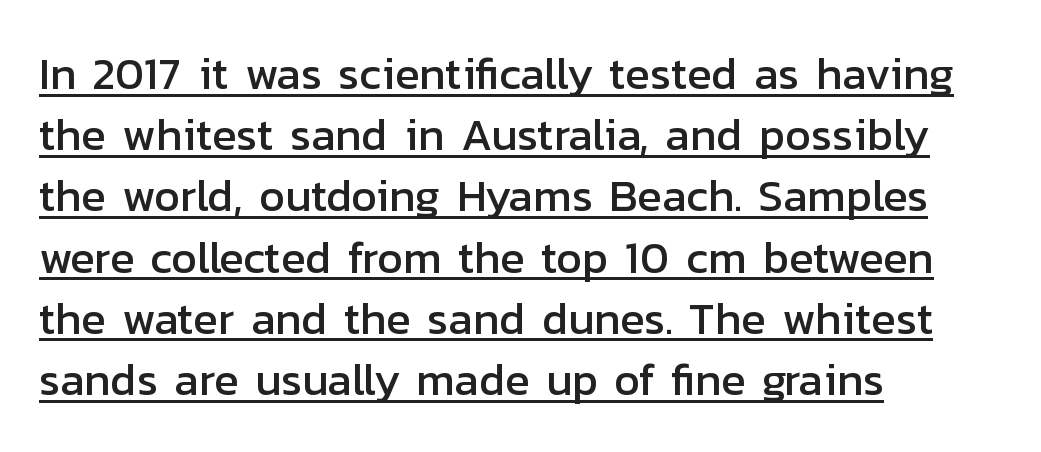
No feet cap the strokes, marking this as sans-serif type. The setting favours the left margin, as ordinary paragraphs usually do. The specimen includes a rule beneath the text block's lines. Tracking here is standard; glyphs follow each other at the usual distance.
